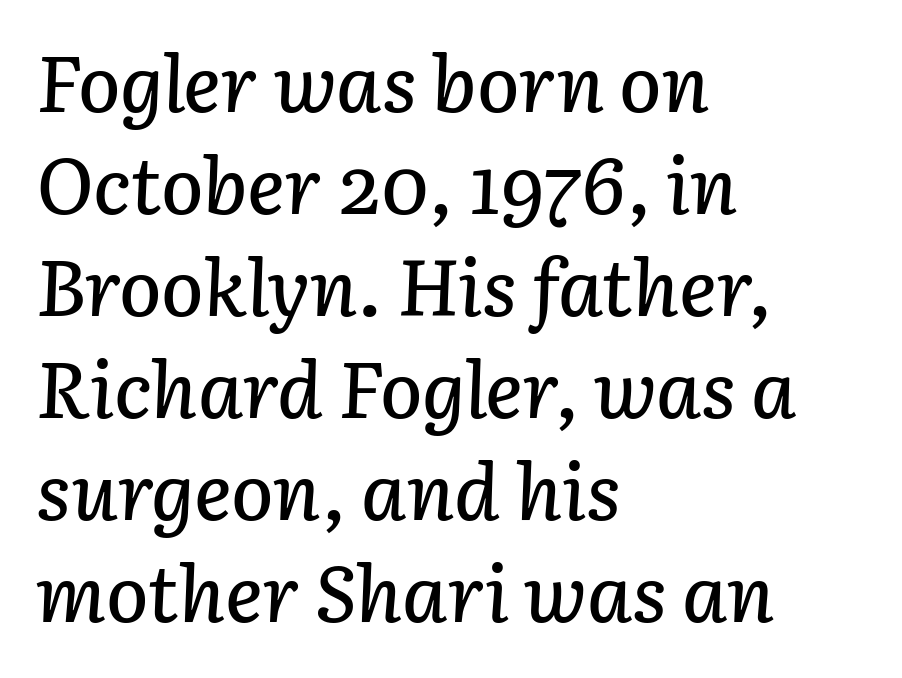
The image shows 79 px text type, italic (leaning right); set left-aligned, normal line spacing (1.29x), normal letter spacing, not underlined; low stroke contrast and a medium x-height.
